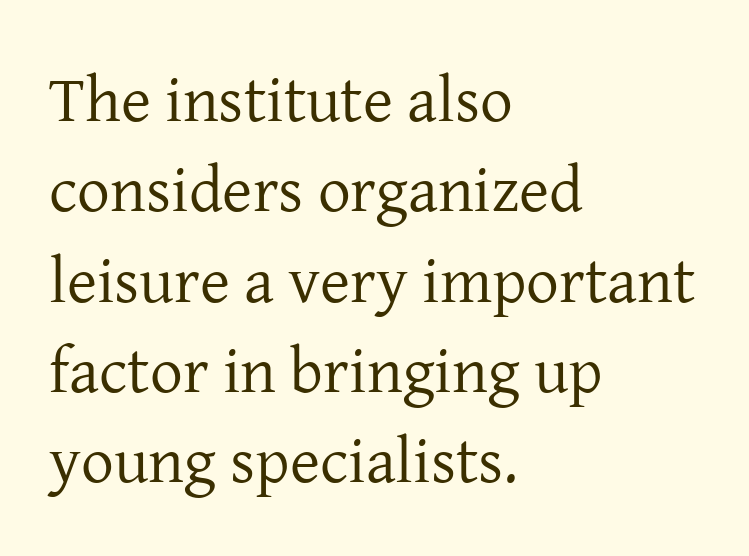
{"serif": "yes", "italic": "no", "bold": "no", "weight": "regular", "width": "normal", "stroke_contrast": "low", "x_height": "medium", "monospaced": "no", "underline": "no", "align": "left", "line_spacing": "normal", "line_spacing_ratio": 1.39, "letter_spacing": "normal", "letter_spacing_em": 0.0, "glyph_px": 65}
